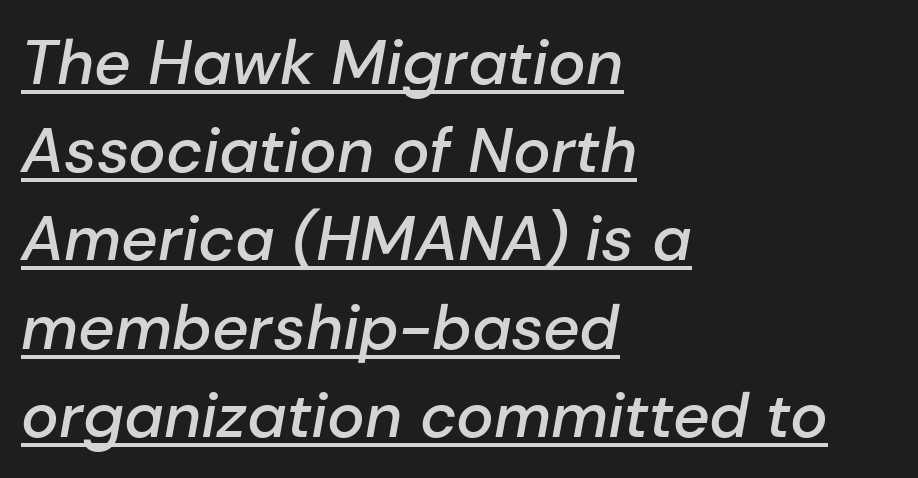
The passage shown has conventional tracking throughout. Rows of type keep a routine distance in the vertical direction. A rule runs beneath these lines of type. In terms of weight, the rendering is demibold, just under bold. Reading down the block, your eye returns to a fixed left position each line. You could not count columns in this text — the font is proportionally spaced.
